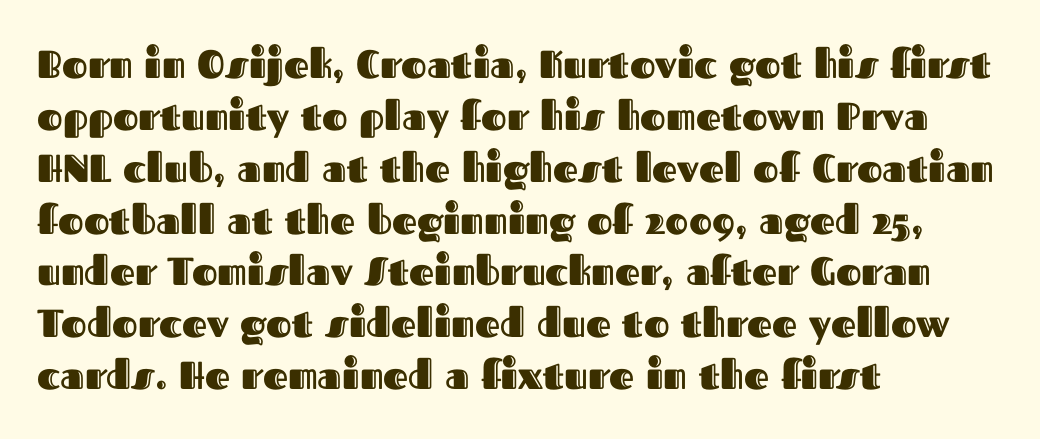
The image shows 39 px text type, upright; set left-aligned, normal line spacing (1.33x), normal letter spacing, not underlined; a medium x-height.
